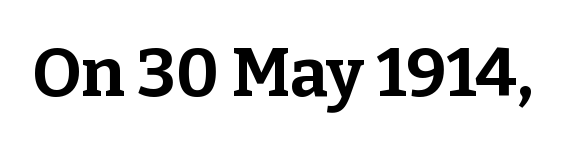
The image shows 68 px bold serif type, upright; set normal letter spacing, not underlined; low stroke contrast and a medium x-height.
